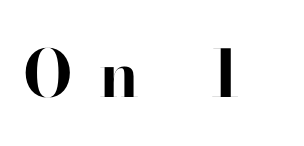
{"serif": "no", "italic": "no", "bold": "yes", "weight": "bold", "width": "normal", "stroke_contrast": "high", "x_height": "small", "monospaced": "no", "underline": "no", "letter_spacing": "wide", "letter_spacing_em": 0.41, "glyph_px": 65}
